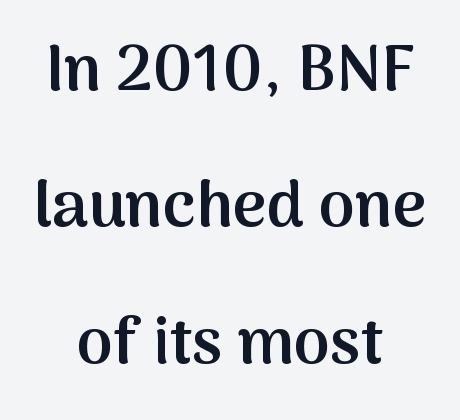
The image shows 65 px semibold sans-serif type, upright; set centered, loose line spacing (2.1x), normal letter spacing, not underlined; medium stroke contrast and a medium x-height.
